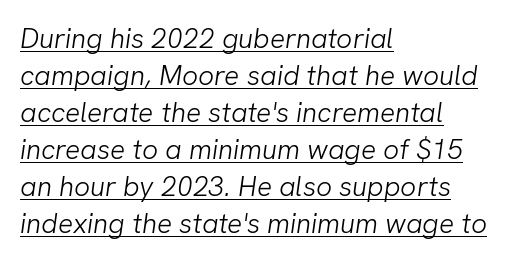
The image shows 28 px light sans-serif type; set left-aligned, normal line spacing (1.32x), normal letter spacing, underlined; low stroke contrast and a medium x-height.
